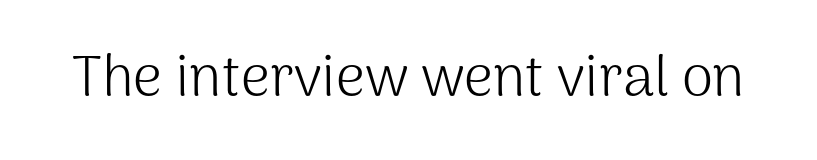
Between one letter and the next there's only the usual sliver of space. Ordinary non-slanted type is in use. A typesetter would call this proportional, since set widths differ per character. The strokes are not fattened; the text isn't bold. Lines of text with bare space underneath.
